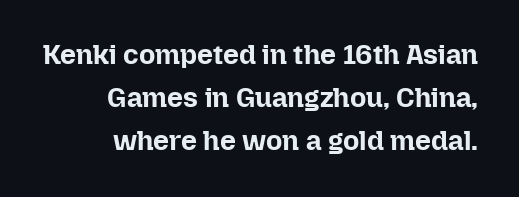
The image shows 28 px bold type, upright; set right-aligned, normal line spacing (1.53x), normal letter spacing, not underlined; low stroke contrast and a medium x-height.
